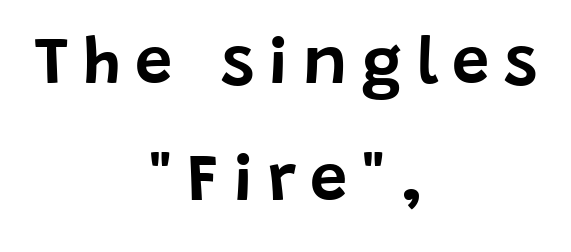
{"serif": "no", "italic": "no", "width": "normal", "stroke_contrast": "low", "x_height": "large", "monospaced": "no", "underline": "no", "align": "center", "line_spacing_ratio": 1.75, "letter_spacing": "wide", "letter_spacing_em": 0.21, "glyph_px": 67}
